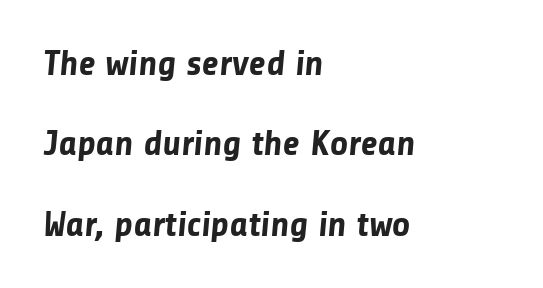
Look at the bottom of the vertical strokes: they stop flat, with no serifs. Underlining? Definitely not there. Horizontal alignment here is leftward, the default for most running prose. Does the leading feel generous? Absolutely, it's lavish.
